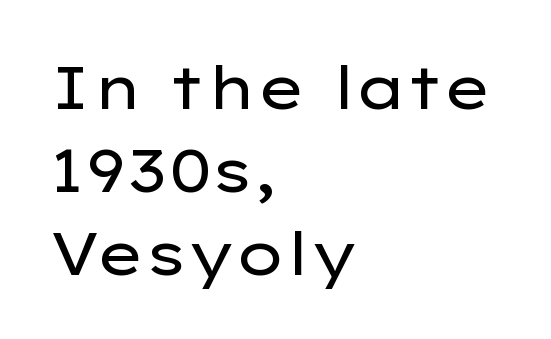
There is no visible air inserted between adjacent glyphs. Compared with a centered layout, this one pins lines to the left instead. You could not count columns in this text — the font is proportionally spaced. Is this a sans? Yes — the strokes have no serifs. The weight would be labelled regular, book, light, or lighter still.
